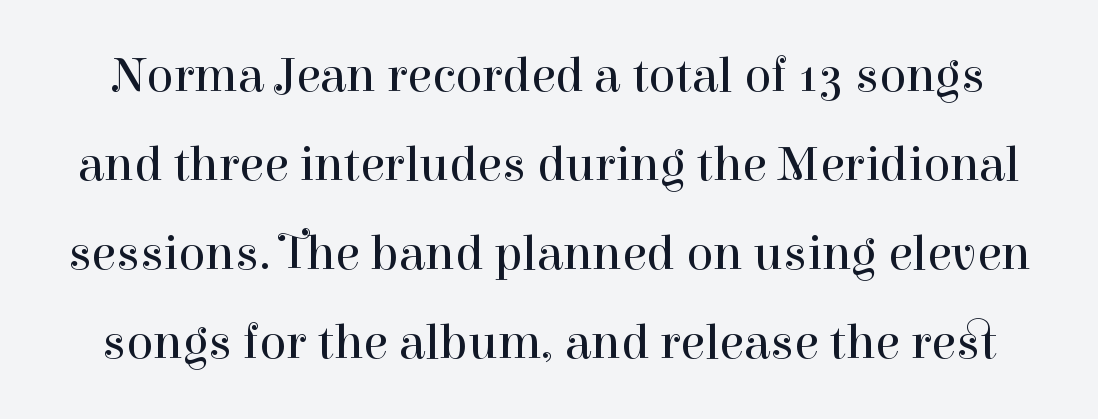
{"serif": "yes", "italic": "no", "bold": "no", "weight": "regular", "width": "normal", "stroke_contrast": "high", "x_height": "medium", "monospaced": "no", "underline": "no", "line_spacing_ratio": 1.78, "letter_spacing": "normal", "letter_spacing_em": 0.0, "glyph_px": 50}
